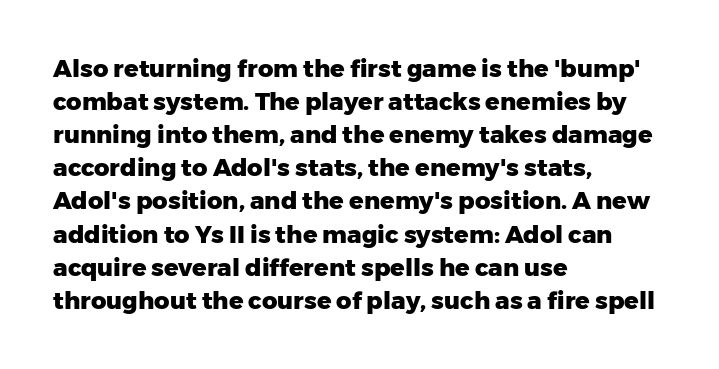
{"italic": "no", "bold": "yes", "underline": "no", "align": "left", "line_spacing": "normal", "line_spacing_ratio": 1.38, "letter_spacing": "normal", "letter_spacing_em": 0.0, "glyph_px": 24}
